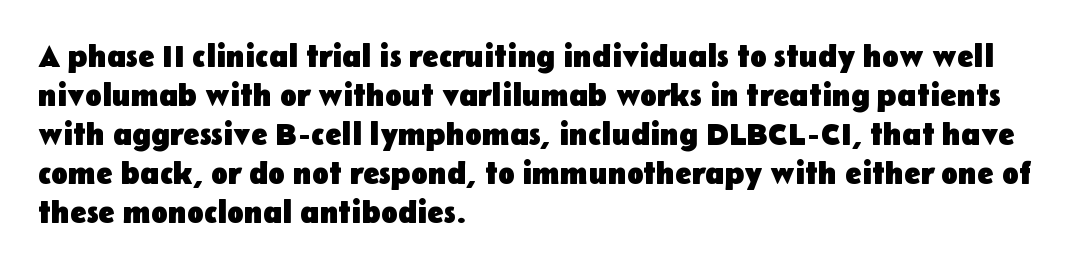
The image shows 31 px heavy sans-serif type, upright; set left-aligned, normal line spacing (1.26x), normal letter spacing, not underlined; low stroke contrast and a medium x-height.
